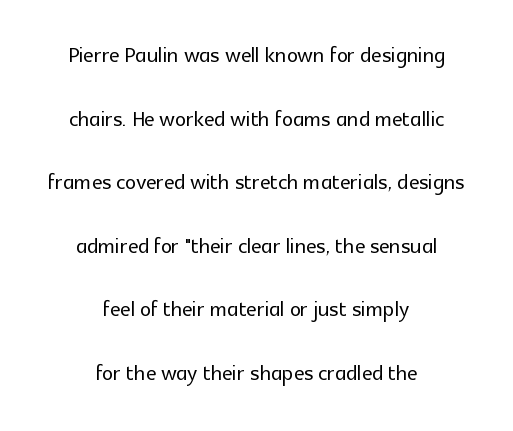
Q: Is the text italic (slanted)? A: No, it is upright.
Q: Is the typeface a serif or a sans-serif typeface? A: Sans-serif.
Q: Is the text underlined? A: No.
Q: How is the paragraph aligned? A: Centered.
Q: Is the spacing between letters normal or unusually wide? A: Normal.
Q: Is the spacing between lines tight, normal or loose? A: Loose.
Q: Width (condensed, normal, or wide)? A: Normal.
Q: x-height? A: Medium.
Q: Monospaced? A: No.
